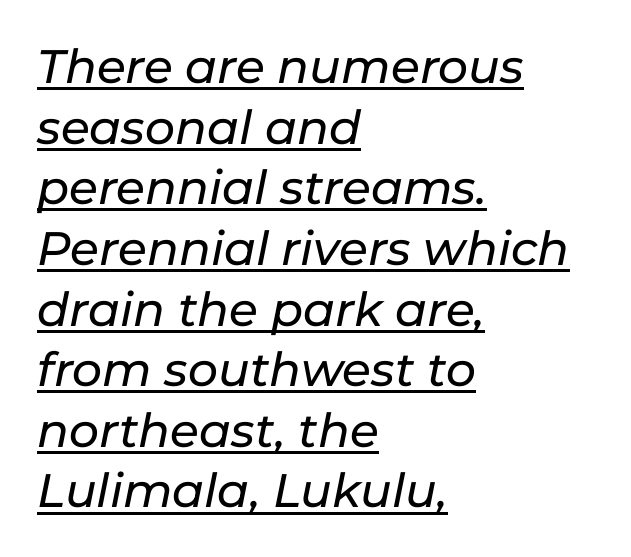
{"italic": "yes", "lean": "right", "slant_degrees": 11, "width": "normal", "stroke_contrast": "low", "x_height": "medium", "monospaced": "no", "underline": "yes", "align": "left", "line_spacing": "normal", "line_spacing_ratio": 1.29, "letter_spacing": "normal", "letter_spacing_em": 0.0, "glyph_px": 47}
